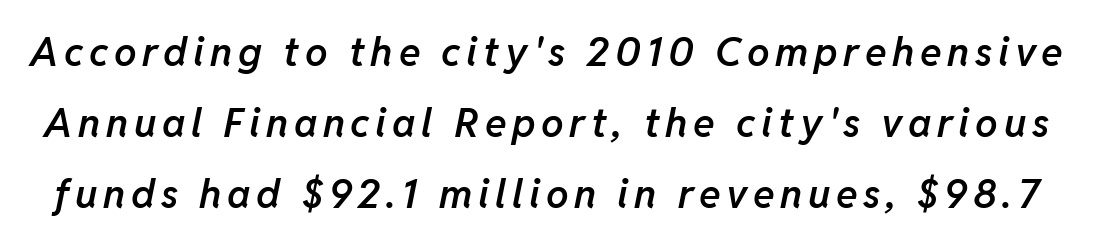
Q: Is the text bold? A: Semi-bold.
Q: Is the text italic (slanted)? A: Yes, it leans right by about 11 degrees.
Q: Is the text underlined? A: No.
Q: Width (condensed, normal, or wide)? A: Normal.
Q: Stroke contrast? A: Low.
Q: x-height? A: Medium.
Q: Monospaced? A: No.
